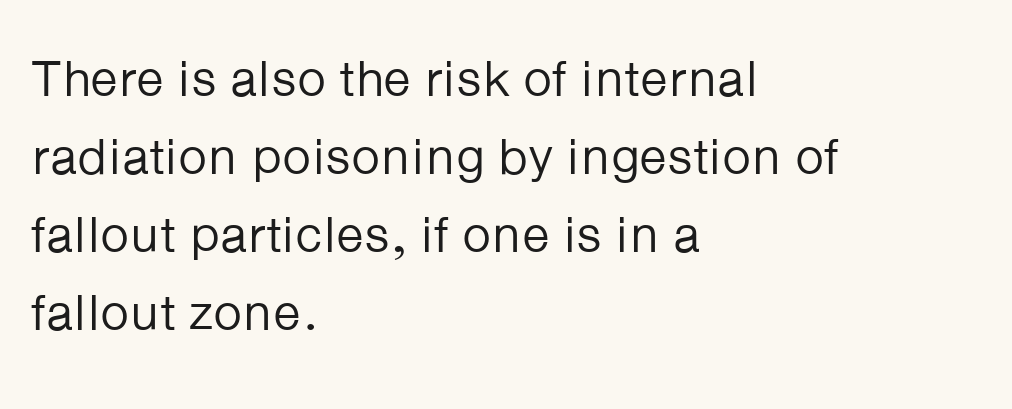
Stems and bowls with no extra thickness — not bold. Underline: absent. Where is the straight margin? On the left. The text was rendered using a sans face with plain stroke endings. Upright lettering throughout.
